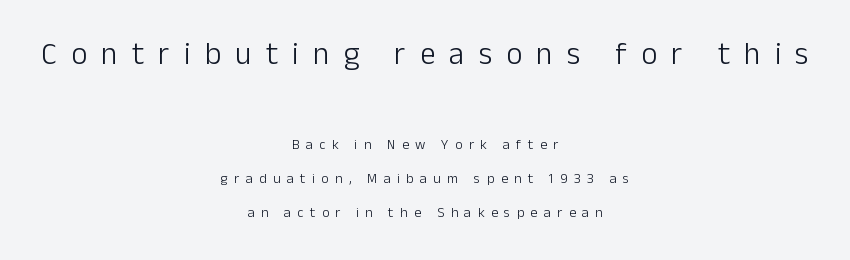
{"serif": "no", "italic": "no", "bold": "no", "weight": "light", "width": "normal", "stroke_contrast": "low", "x_height": "medium", "monospaced": "no", "underline": "no", "align": "center", "line_spacing": "loose", "line_spacing_ratio": 2.45, "letter_spacing": "wide", "letter_spacing_em": 0.46, "larger_block": "first", "size_ratio": 2.21, "glyph_px": 31}
